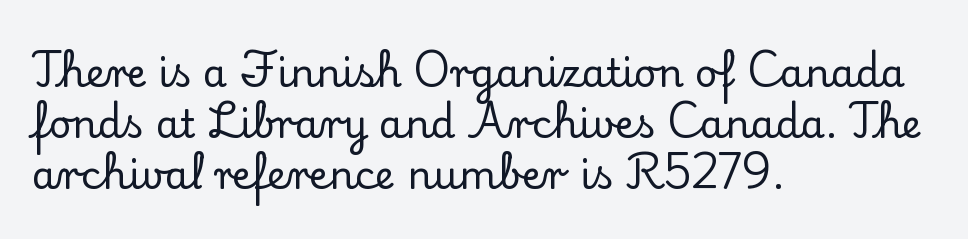
The image shows 39 px serif type, upright; set left-aligned, normal line spacing (1.31x), normal letter spacing, not underlined; low stroke contrast and a small x-height.
